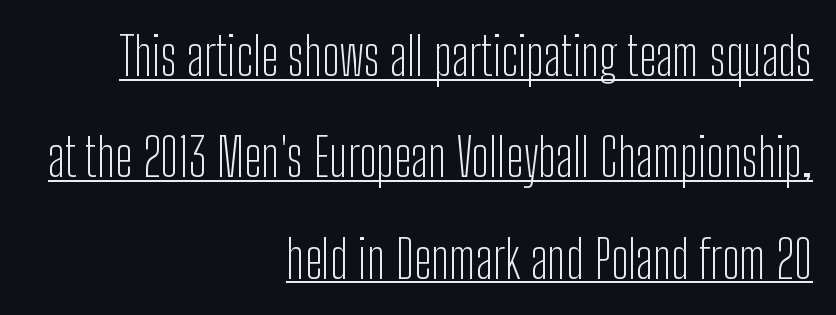
The image shows 52 px light, condensed sans-serif type, upright; set right-aligned, loose line spacing (1.95x), normal letter spacing, underlined; low stroke contrast and a medium x-height.
